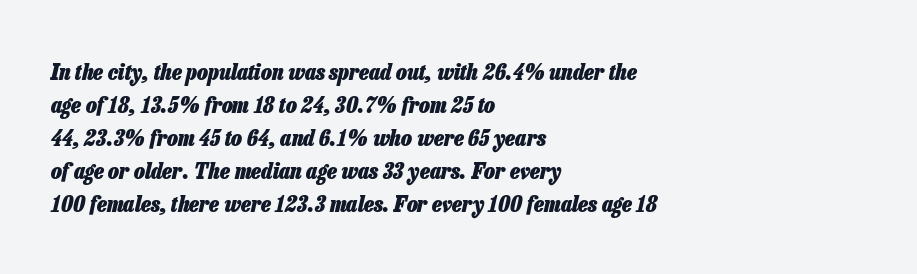
The image shows 23 px bold type, italic (leaning right); set left-aligned, normal line spacing (1.44x), normal letter spacing, not underlined.
